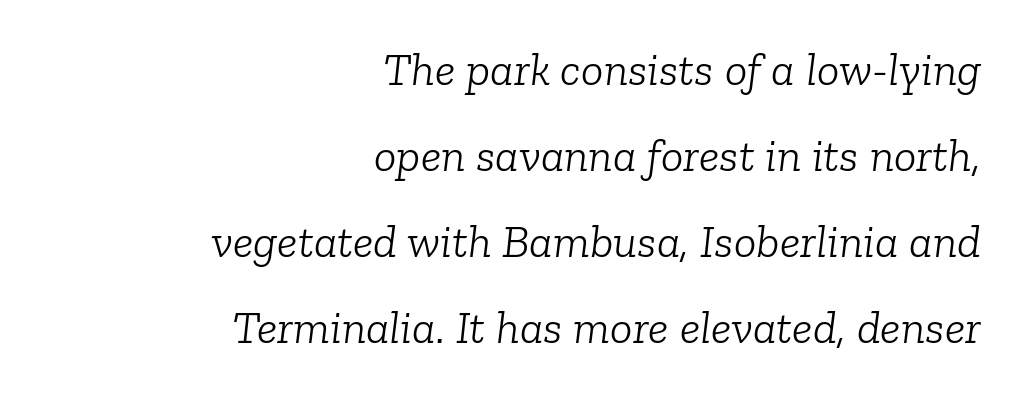
Q: Is the text bold? A: No.
Q: Is the text italic (slanted)? A: Yes, it leans right by about 6 degrees.
Q: Is the typeface a serif or a sans-serif typeface? A: Serif.
Q: Is the text underlined? A: No.
Q: How is the paragraph aligned? A: Right-aligned.
Q: Is the spacing between letters normal or unusually wide? A: Normal.
Q: Width (condensed, normal, or wide)? A: Normal.
Q: Stroke contrast? A: Low.
Q: x-height? A: Medium.
Q: Monospaced? A: No.
